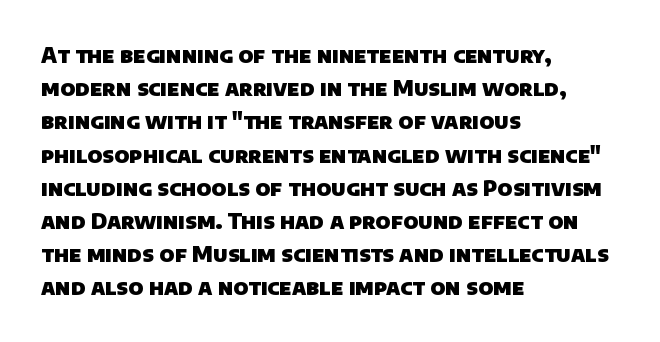
Heavy-handed strokes throughout: this text is bold. Decoration check: the copy has no underline. Leftover space on each line is placed entirely after the last word. What's the leading like? Ordinary, nothing unusual. Each word holds together tightly as a unit, with standard inter-letter gaps.
